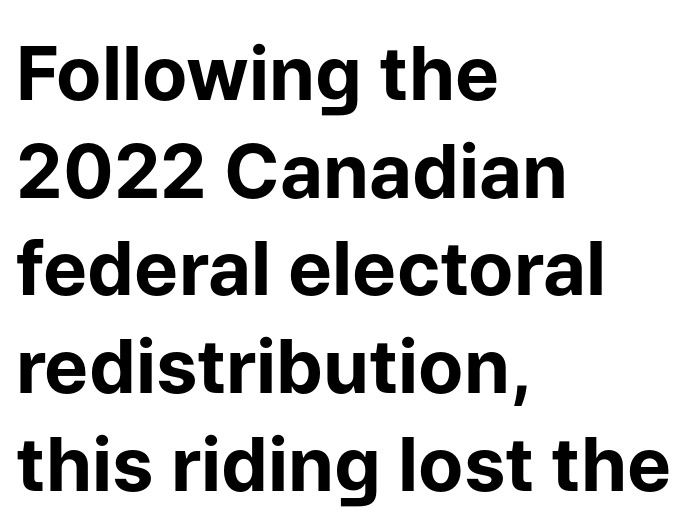
Nope, no serifs anywhere on these letters. Anything drawn beneath the words? Only blank space. A student would call this left alignment; a typographer would say flush left, rag right. The horizontal fit of the characters is conventional and even.
